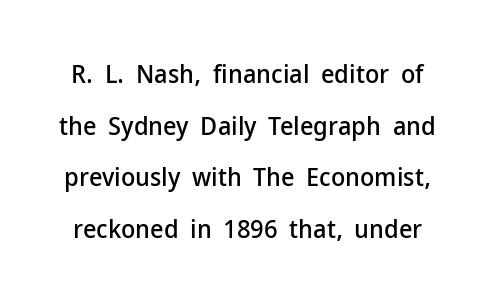
Leading is clearly above the norm, producing a sparse column. Nobody drew a line under any word here. Upright lettering throughout. Words appear dense and cohesive because spacing is normal.
